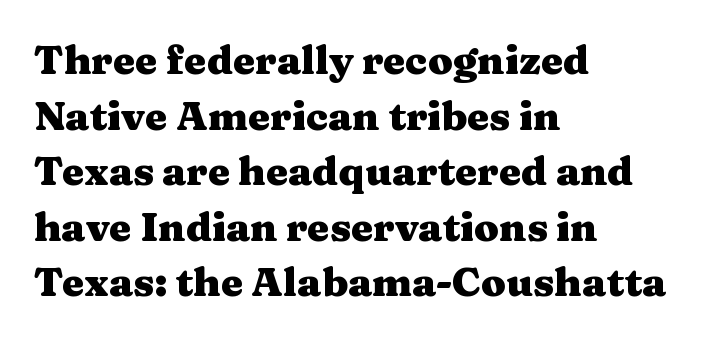
Q: Is the text bold? A: Yes.
Q: Is the text italic (slanted)? A: No, it is upright.
Q: Is the typeface a serif or a sans-serif typeface? A: Serif.
Q: Is the text underlined? A: No.
Q: How is the paragraph aligned? A: Left-aligned.
Q: Is the spacing between letters normal or unusually wide? A: Normal.
Q: Is the spacing between lines tight, normal or loose? A: Normal.
Q: Width (condensed, normal, or wide)? A: Wide.
Q: Stroke contrast? A: Medium.
Q: x-height? A: Medium.
Q: Monospaced? A: No.
